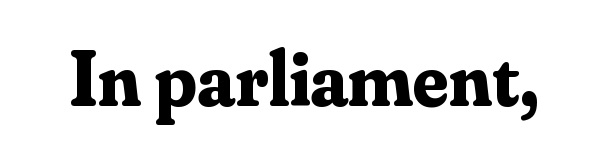
The image shows 78 px bold serif type, upright; set normal letter spacing, not underlined; medium stroke contrast and a small x-height.
